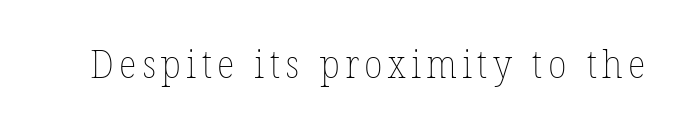
Spacing verdict: proportional, widths tailored to each character. The space directly below the letters is spotless. Bold? No — there's no thickening of the strokes.
